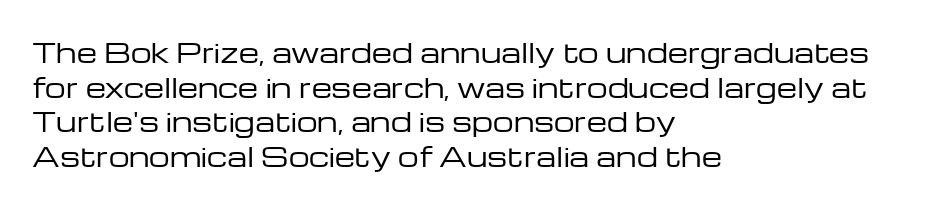
The image shows 26 px text type, upright; set left-aligned, normal line spacing (1.33x), normal letter spacing, not underlined.
